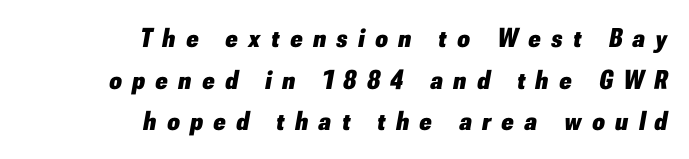
The image shows 27 px bold type, italic (leaning right); set right-aligned, normal line spacing (1.54x), unusually wide letter spacing (+0.4 em), not underlined.
